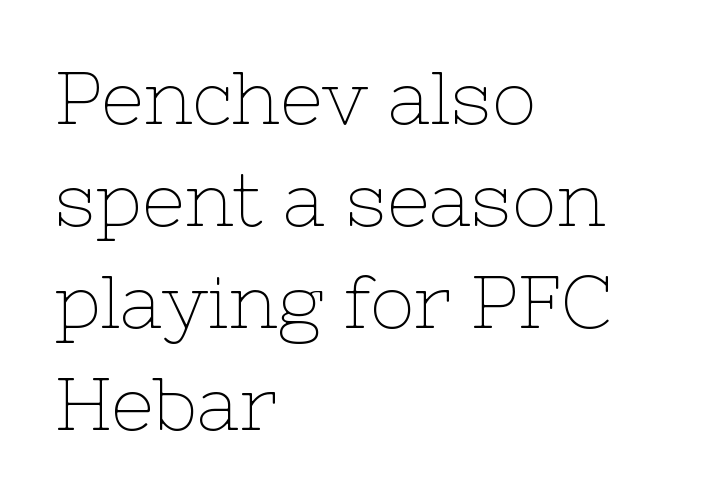
Q: Is the text bold? A: No.
Q: Is the text italic (slanted)? A: No, it is upright.
Q: Is the typeface a serif or a sans-serif typeface? A: Serif.
Q: Is the text underlined? A: No.
Q: How is the paragraph aligned? A: Left-aligned.
Q: Is the spacing between letters normal or unusually wide? A: Normal.
Q: Is the spacing between lines tight, normal or loose? A: Normal.
Q: Width (condensed, normal, or wide)? A: Normal.
Q: Stroke contrast? A: Low.
Q: x-height? A: Medium.
Q: Monospaced? A: No.
